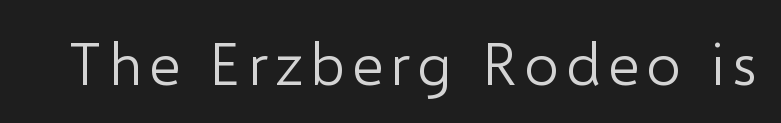
Designer's note — italics off, roman on. You can tell from the bare stems that sans-serif type was used. Underlining? Definitely not there. Is this a fixed-width face? No — the glyphs have proportional, varying widths. Each stroke keeps to a modest, everyday thickness or less.
